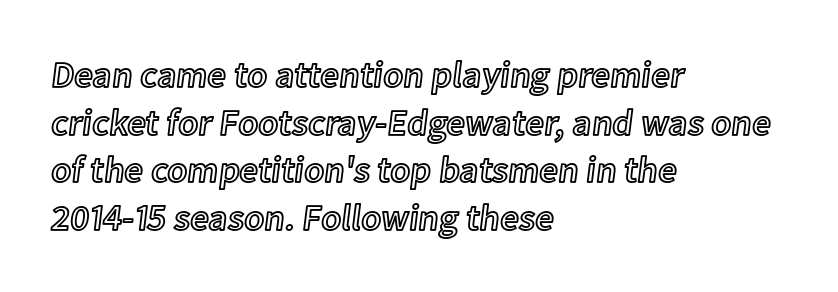
Q: Is the text italic (slanted)? A: Yes.
Q: Is the text underlined? A: No.
Q: How is the paragraph aligned? A: Left-aligned.
Q: Is the spacing between letters normal or unusually wide? A: Normal.
Q: Is the spacing between lines tight, normal or loose? A: Normal.
Q: Width (condensed, normal, or wide)? A: Normal.
Q: x-height? A: Medium.
Q: Monospaced? A: No.
